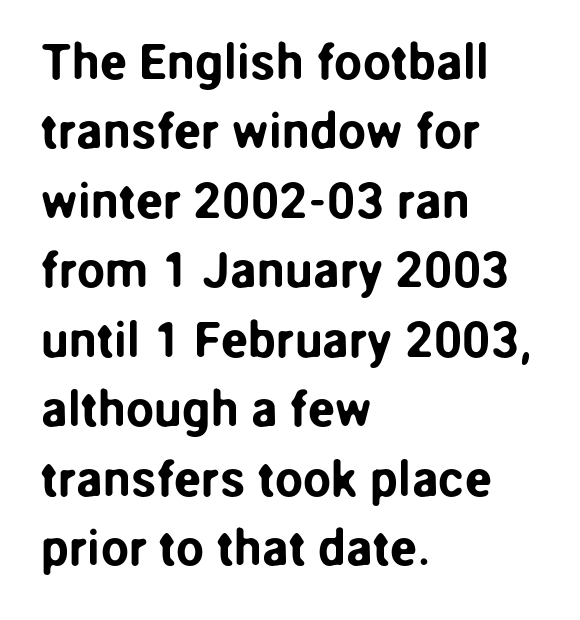
{"serif": "no", "italic": "no", "width": "normal", "stroke_contrast": "low", "x_height": "medium", "monospaced": "no", "underline": "no", "align": "left", "line_spacing": "normal", "line_spacing_ratio": 1.39, "letter_spacing": "normal", "letter_spacing_em": 0.0, "glyph_px": 50}
